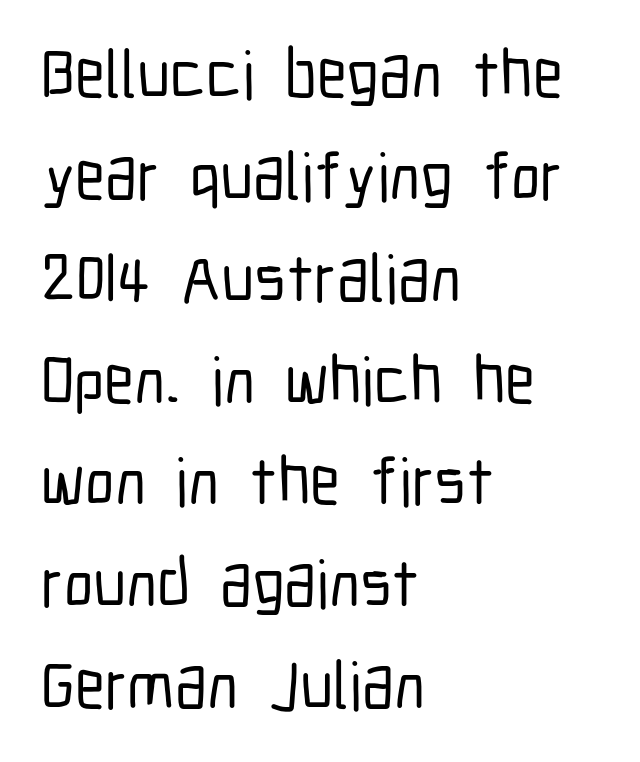
{"serif": "no", "italic": "no", "width": "condensed", "stroke_contrast": "low", "x_height": "medium", "monospaced": "no", "underline": "no", "align": "left", "line_spacing": "normal", "line_spacing_ratio": 1.52, "letter_spacing": "normal", "letter_spacing_em": 0.0, "glyph_px": 67}
